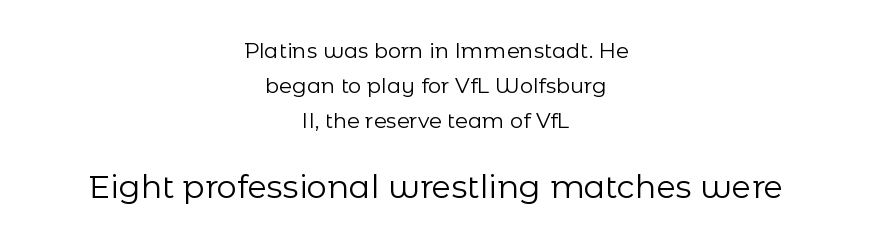
Q: Is the text bold? A: No.
Q: Is the text italic (slanted)? A: No, it is upright.
Q: Is the typeface a serif or a sans-serif typeface? A: Sans-serif.
Q: Is the text underlined? A: No.
Q: How is the paragraph aligned? A: Centered.
Q: Is the spacing between letters normal or unusually wide? A: Normal.
Q: Is the spacing between lines tight, normal or loose? A: Normal.
Q: Which block of text is set in a larger size, the first (top) or the second (bottom)? A: The second (bottom) one.
Q: Width (condensed, normal, or wide)? A: Normal.
Q: Stroke contrast? A: Low.
Q: x-height? A: Medium.
Q: Monospaced? A: No.
